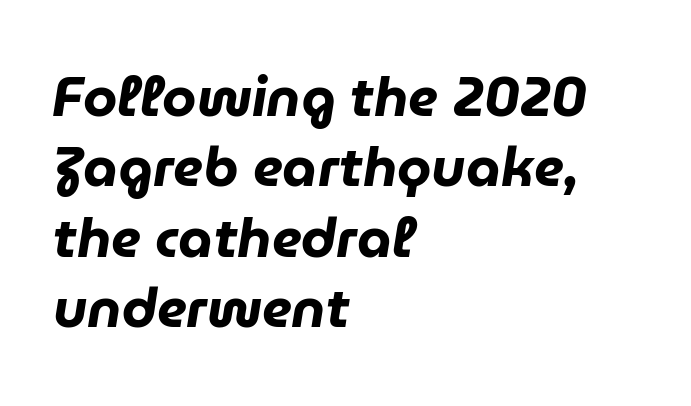
{"italic": "yes", "lean": "right", "slant_degrees": 9, "bold": "yes", "weight": "heavy", "width": "normal", "stroke_contrast": "low", "x_height": "medium", "monospaced": "no", "underline": "no", "align": "left", "line_spacing": "normal", "line_spacing_ratio": 1.28, "letter_spacing": "normal", "letter_spacing_em": 0.0, "glyph_px": 55}
